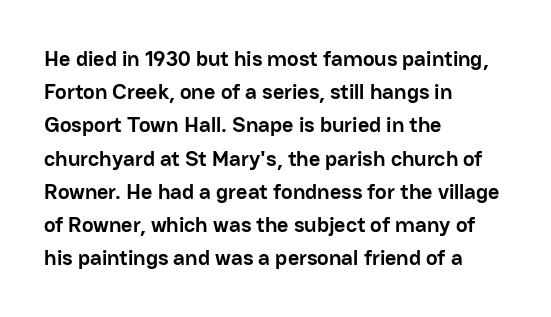
Leading matches the norm, producing a regular column. The area under the type is left untouched. Does extra space separate the letters? No, they use regular spacing. These lines were composed using upright roman letters.
